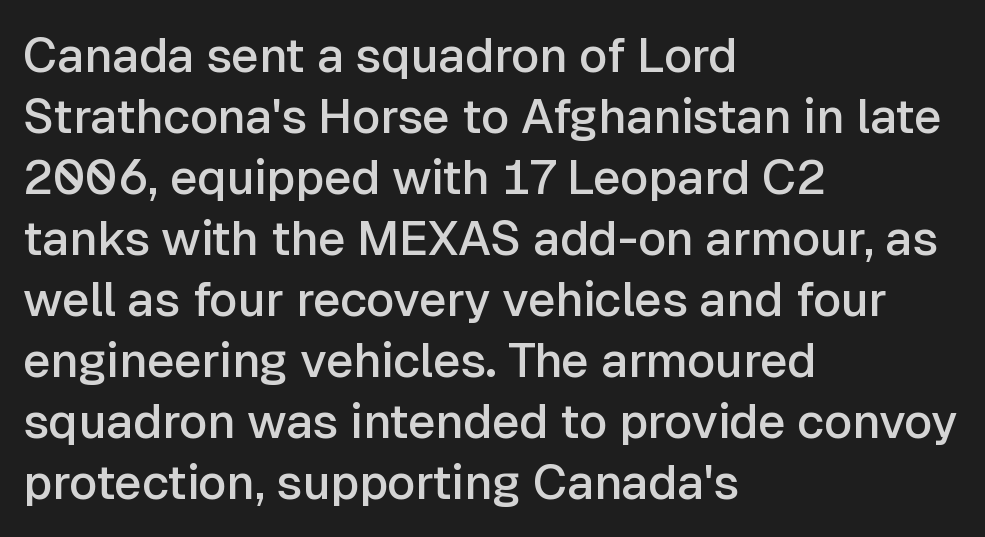
The image shows 48 px semibold sans-serif type, upright; set left-aligned, normal line spacing (1.27x), normal letter spacing, not underlined; low stroke contrast and a medium x-height.
